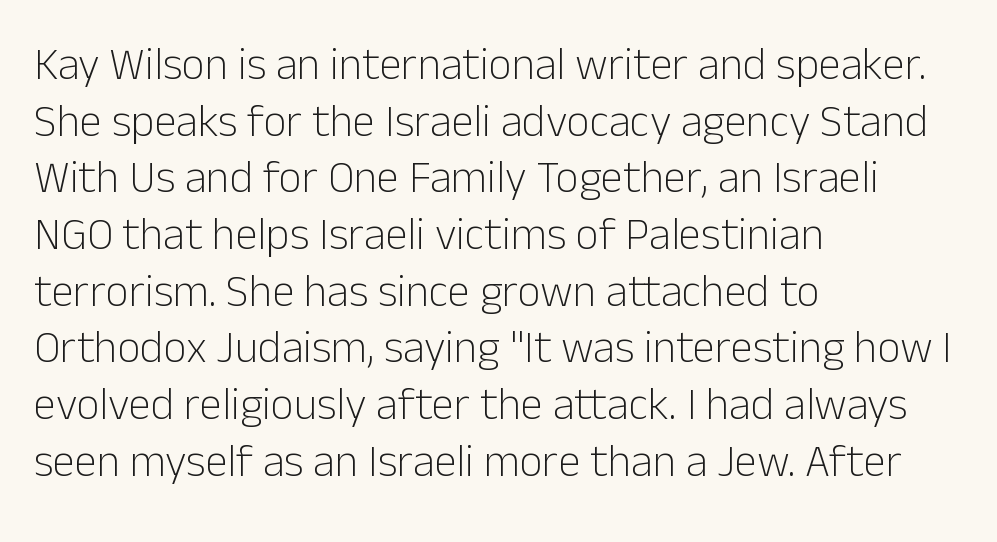
Vertically, the passage feels balanced, rows spaced as you'd expect. Font category for this specimen: sans-serif. In terms of posture, this sample is upright. Nothing heavy about these letters — not bold at all. Here the designer chose a conventional face with non-uniform glyph widths.
